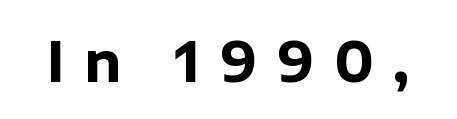
The image shows 56 px bold sans-serif type, upright; set unusually wide letter spacing (+0.35 em), not underlined; low stroke contrast and a medium x-height.
